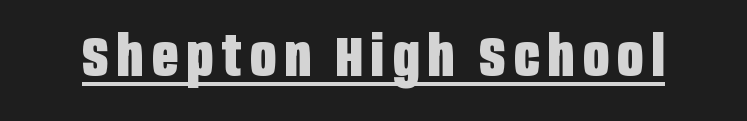
The letters carry no serifs — their stems end cleanly without finishing strokes. Spacing verdict: proportional, widths tailored to each character. The specimen includes a rule beneath the text block's lines. Notice how thick the strokes are: this is what a full bold looks like. Every character sits straight up, as roman type does.
